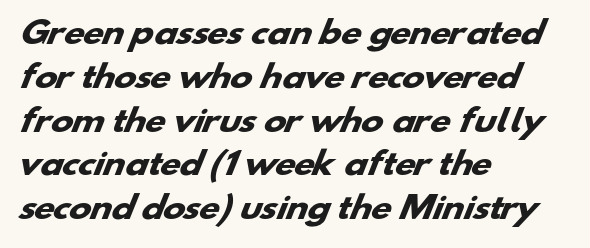
Q: Is the text bold? A: Yes.
Q: Is the typeface a serif or a sans-serif typeface? A: Sans-serif.
Q: Is the text underlined? A: No.
Q: How is the paragraph aligned? A: Left-aligned.
Q: Is the spacing between letters normal or unusually wide? A: Normal.
Q: Is the spacing between lines tight, normal or loose? A: Normal.
Q: Width (condensed, normal, or wide)? A: Wide.
Q: Stroke contrast? A: Low.
Q: x-height? A: Small.
Q: Monospaced? A: No.
